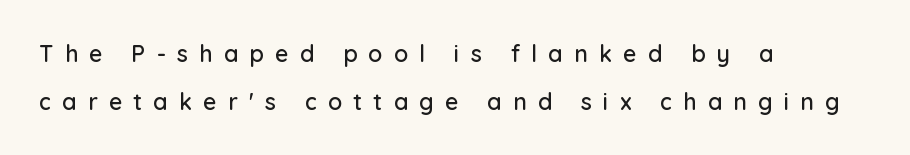
Q: Is the text italic (slanted)? A: No, it is upright.
Q: Is the text underlined? A: No.
Q: How is the paragraph aligned? A: Left-aligned.
Q: Is the spacing between letters normal or unusually wide? A: Unusually wide.
Q: Is the spacing between lines tight, normal or loose? A: Loose.
